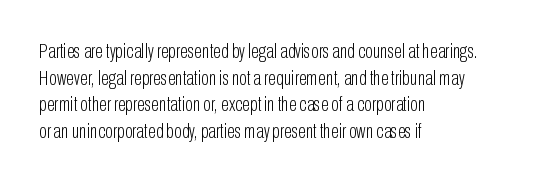
Q: Is the text bold? A: No.
Q: Is the text italic (slanted)? A: No, it is upright.
Q: Is the text underlined? A: No.
Q: How is the paragraph aligned? A: Left-aligned.
Q: Is the spacing between letters normal or unusually wide? A: Normal.
Q: Is the spacing between lines tight, normal or loose? A: Normal.
